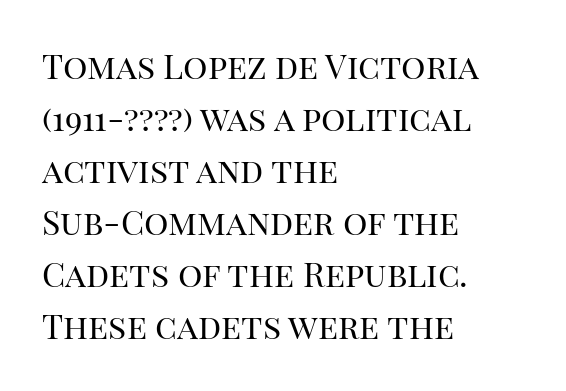
Q: Is the text bold? A: No.
Q: Is the text italic (slanted)? A: No, it is upright.
Q: Is the typeface a serif or a sans-serif typeface? A: Serif.
Q: Is the text underlined? A: No.
Q: How is the paragraph aligned? A: Left-aligned.
Q: Is the spacing between letters normal or unusually wide? A: Normal.
Q: Is the spacing between lines tight, normal or loose? A: Normal.
Q: Width (condensed, normal, or wide)? A: Normal.
Q: Stroke contrast? A: High.
Q: x-height? A: Large.
Q: Monospaced? A: No.
